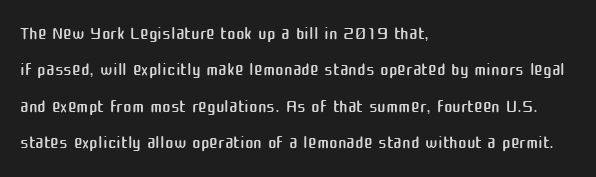
Q: Is the text bold? A: No.
Q: Is the text italic (slanted)? A: No, it is upright.
Q: Is the text underlined? A: No.
Q: How is the paragraph aligned? A: Left-aligned.
Q: Is the spacing between letters normal or unusually wide? A: Normal.
Q: Is the spacing between lines tight, normal or loose? A: Normal.
